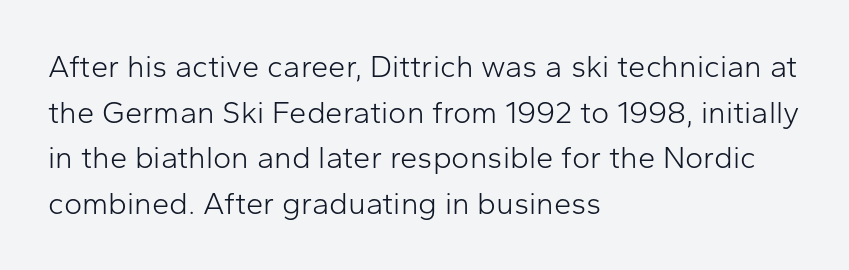
Q: Is the text bold? A: No.
Q: Is the text italic (slanted)? A: No, it is upright.
Q: Is the typeface a serif or a sans-serif typeface? A: Sans-serif.
Q: Is the text underlined? A: No.
Q: How is the paragraph aligned? A: Left-aligned.
Q: Is the spacing between letters normal or unusually wide? A: Normal.
Q: Is the spacing between lines tight, normal or loose? A: Normal.
Q: Width (condensed, normal, or wide)? A: Normal.
Q: Stroke contrast? A: Low.
Q: x-height? A: Medium.
Q: Monospaced? A: No.
